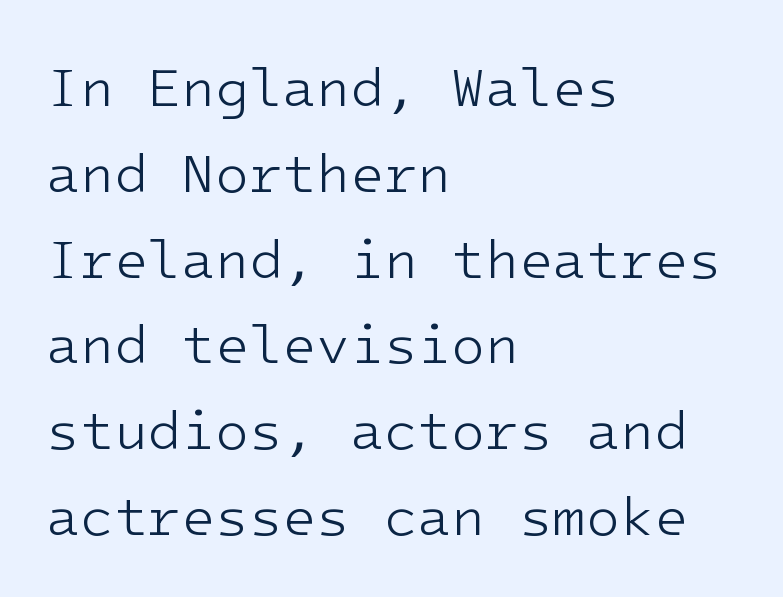
The image shows 55 px light sans-serif type, upright, monospaced; set left-aligned, normal line spacing (1.56x), normal letter spacing, not underlined; low stroke contrast and a medium x-height.
